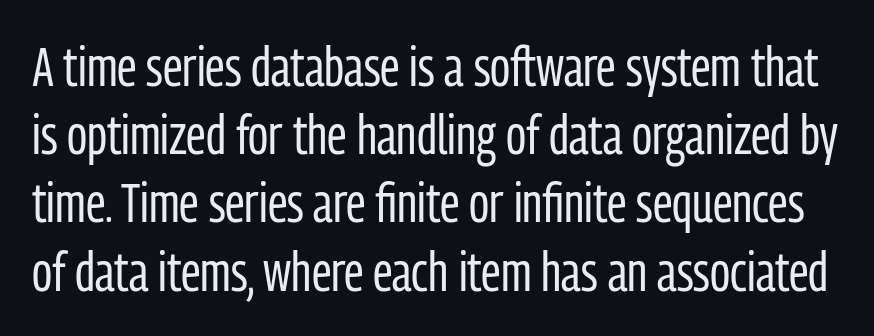
Q: Is the text bold? A: No.
Q: Is the text italic (slanted)? A: No, it is upright.
Q: Is the typeface a serif or a sans-serif typeface? A: Sans-serif.
Q: Is the text underlined? A: No.
Q: Is the spacing between letters normal or unusually wide? A: Normal.
Q: Width (condensed, normal, or wide)? A: Condensed.
Q: Stroke contrast? A: Low.
Q: x-height? A: Medium.
Q: Monospaced? A: No.
